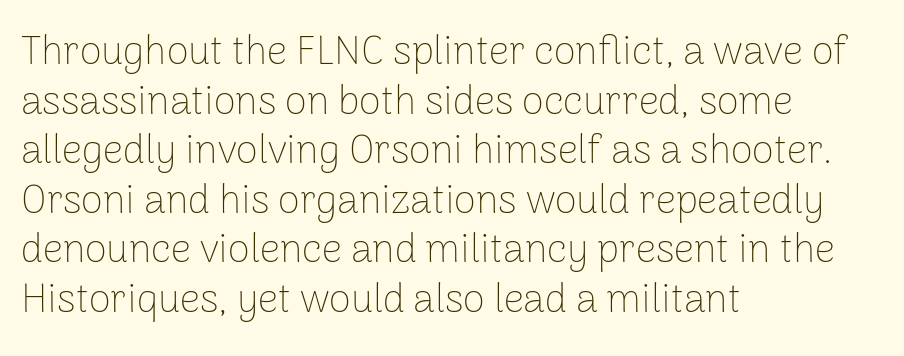
If you drew a line through each stem, it would be perfectly vertical. These lines are rendered in a variable-pitch font. No heavy texture on the line: the type isn't bold. Visually the block forms a straight wall on the left and a jagged coastline on the right. This rendering features lettering with no underline.
